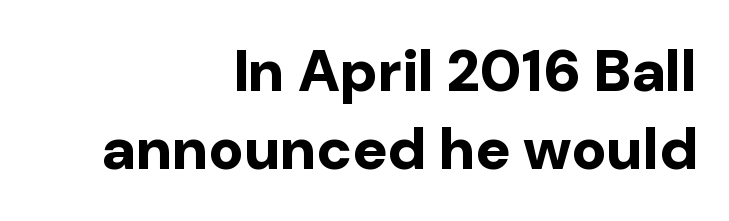
Q: Is the text bold? A: Yes.
Q: Is the text italic (slanted)? A: No, it is upright.
Q: Is the typeface a serif or a sans-serif typeface? A: Sans-serif.
Q: Is the text underlined? A: No.
Q: How is the paragraph aligned? A: Right-aligned.
Q: Is the spacing between letters normal or unusually wide? A: Normal.
Q: Is the spacing between lines tight, normal or loose? A: Normal.
Q: Width (condensed, normal, or wide)? A: Normal.
Q: Stroke contrast? A: Low.
Q: x-height? A: Medium.
Q: Monospaced? A: No.
